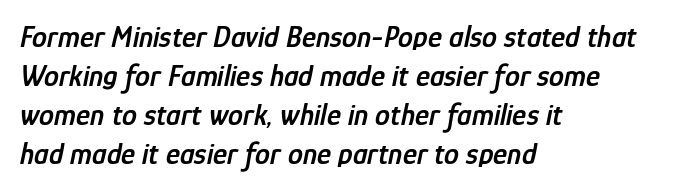
The image shows 30 px semibold, condensed type, italic (leaning right); set left-aligned, normal line spacing (1.3x), normal letter spacing, not underlined; low stroke contrast and a medium x-height.
